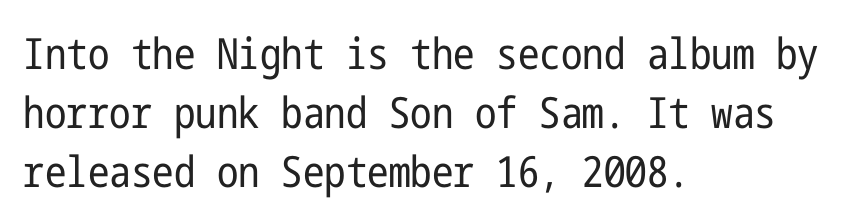
{"serif": "no", "italic": "no", "bold": "no", "weight": "regular", "width": "condensed", "stroke_contrast": "low", "x_height": "medium", "underline": "no", "align": "left", "line_spacing": "normal", "line_spacing_ratio": 1.37, "letter_spacing": "normal", "letter_spacing_em": 0.0, "glyph_px": 43}
